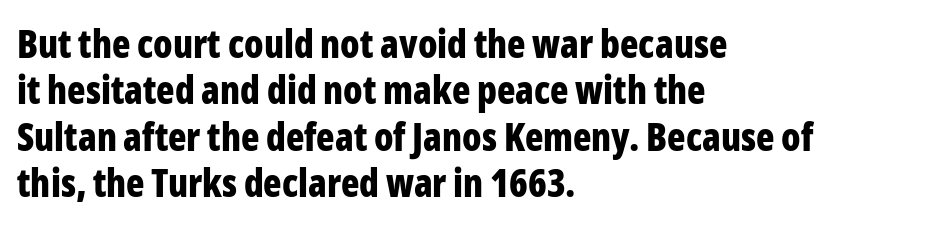
The compositor pushed each line to the left boundary. Beneath every word, the page is bare. What weight is shown? A full bold with thick strokes. The characters display no serif detailing; their extremities are plain. Tall strokes in this sample are plumb rather than angled. Here the designer chose a conventional face with non-uniform glyph widths.
